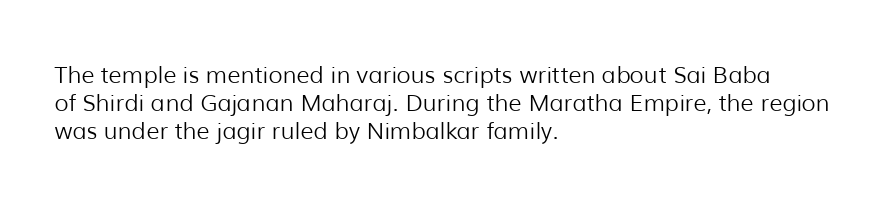
Every stem runs plumb, perpendicular to the baseline. Layout note: lines flush left. Decoration check: the copy has no underline. Short note: letters normally spaced.
